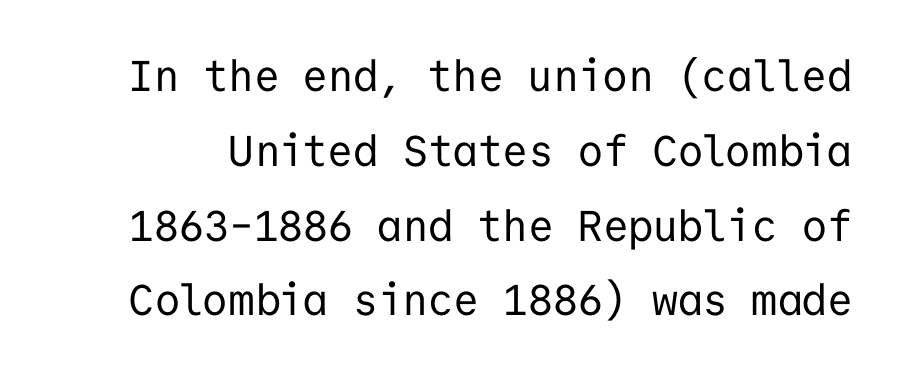
This sample has the even, mechanical cadence of fixed-width lettering. Compared with typical body copy, the letter spacing here is the same. When letters stand straight like this, we call the style roman or upright. Weight: regular or lighter. Nope, no serifs anywhere on these letters. The baseline area is clear.
